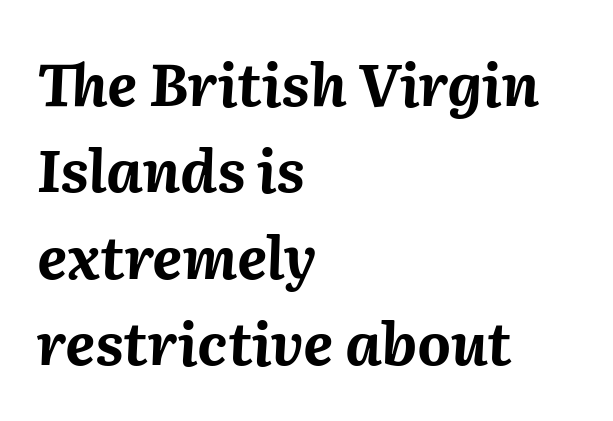
Q: Is the text bold? A: Yes.
Q: Is the text italic (slanted)? A: Yes, it leans right by about 2 degrees.
Q: Is the text underlined? A: No.
Q: How is the paragraph aligned? A: Left-aligned.
Q: Is the spacing between letters normal or unusually wide? A: Normal.
Q: Is the spacing between lines tight, normal or loose? A: Normal.
Q: Width (condensed, normal, or wide)? A: Normal.
Q: Stroke contrast? A: Medium.
Q: x-height? A: Medium.
Q: Monospaced? A: No.
